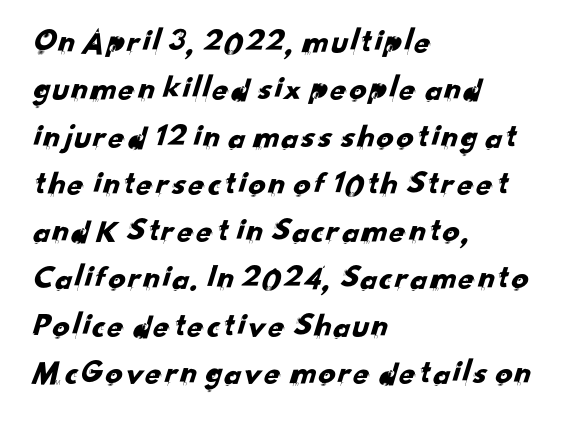
Q: Is the typeface a serif or a sans-serif typeface? A: Sans-serif.
Q: Is the text underlined? A: No.
Q: How is the paragraph aligned? A: Left-aligned.
Q: Is the spacing between letters normal or unusually wide? A: Normal.
Q: Is the spacing between lines tight, normal or loose? A: Normal.
Q: Width (condensed, normal, or wide)? A: Normal.
Q: Stroke contrast? A: Low.
Q: x-height? A: Small.
Q: Monospaced? A: No.
